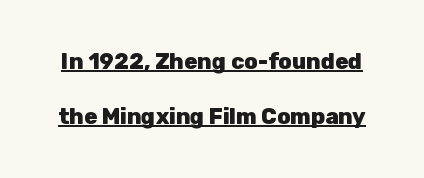
Q: Is the text bold? A: Yes.
Q: Is the text italic (slanted)? A: No, it is upright.
Q: Is the text underlined? A: Yes.
Q: Is the spacing between letters normal or unusually wide? A: Normal.
Q: Is the spacing between lines tight, normal or loose? A: Loose.
